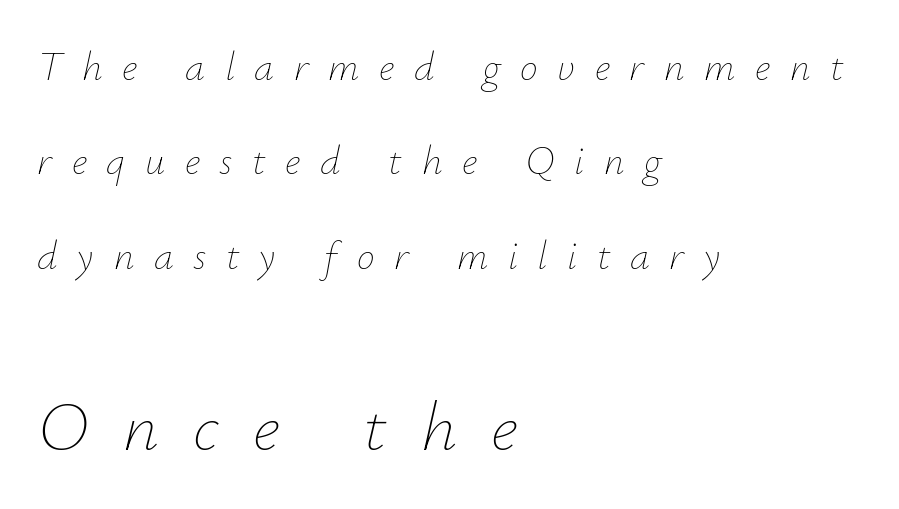
Tall strokes in this sample are angled rather than plumb. The passage shown stacks its lines with a broad gap. Each line starts at the same left margin while the right side varies. Heft: none added — not bold. Bare-footed words on every line. A typesetter would call this proportional, since set widths differ per character.
